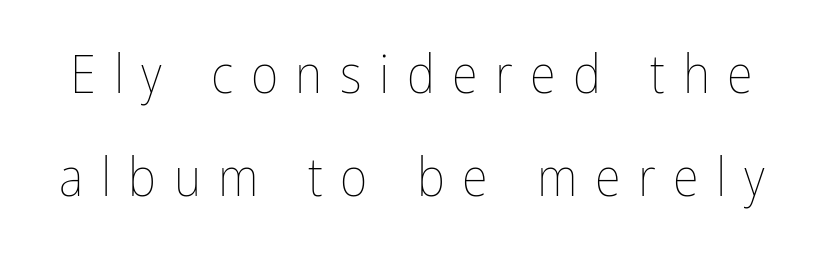
Q: Is the text bold? A: No.
Q: Is the text italic (slanted)? A: No, it is upright.
Q: Is the text underlined? A: No.
Q: Is the spacing between letters normal or unusually wide? A: Unusually wide.
Q: Is the spacing between lines tight, normal or loose? A: Loose.
Q: Width (condensed, normal, or wide)? A: Condensed.
Q: Stroke contrast? A: Low.
Q: x-height? A: Medium.
Q: Monospaced? A: No.
